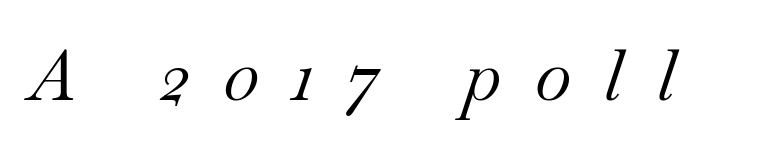
Short note: letters widely spaced. The rendering uses natural spacing where letterforms have individual widths. Observe the lean: these are italic letterforms. Stem width sits at or under what a default text font uses.
